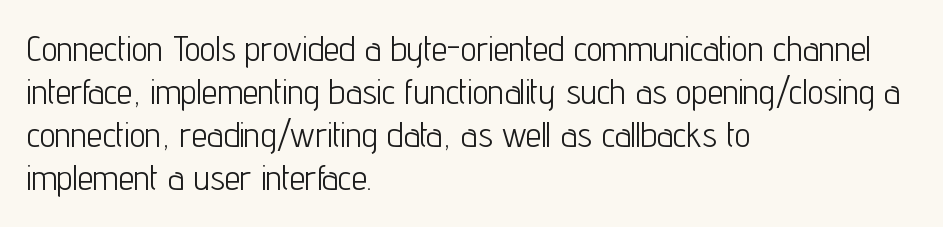
The image shows 35 px light, condensed sans-serif type, upright; set left-aligned, line spacing 1.23x, normal letter spacing, not underlined; low stroke contrast and a medium x-height.
